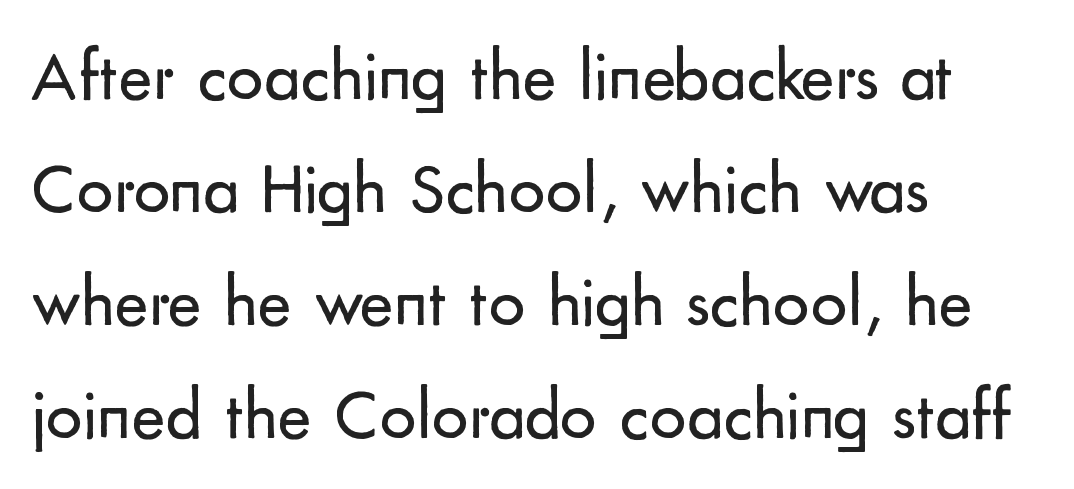
Q: Is the text bold? A: No.
Q: Is the text italic (slanted)? A: No, it is upright.
Q: Is the typeface a serif or a sans-serif typeface? A: Sans-serif.
Q: Is the text underlined? A: No.
Q: How is the paragraph aligned? A: Left-aligned.
Q: Is the spacing between letters normal or unusually wide? A: Normal.
Q: Is the spacing between lines tight, normal or loose? A: Normal.
Q: Width (condensed, normal, or wide)? A: Normal.
Q: Stroke contrast? A: Low.
Q: x-height? A: Small.
Q: Monospaced? A: No.
